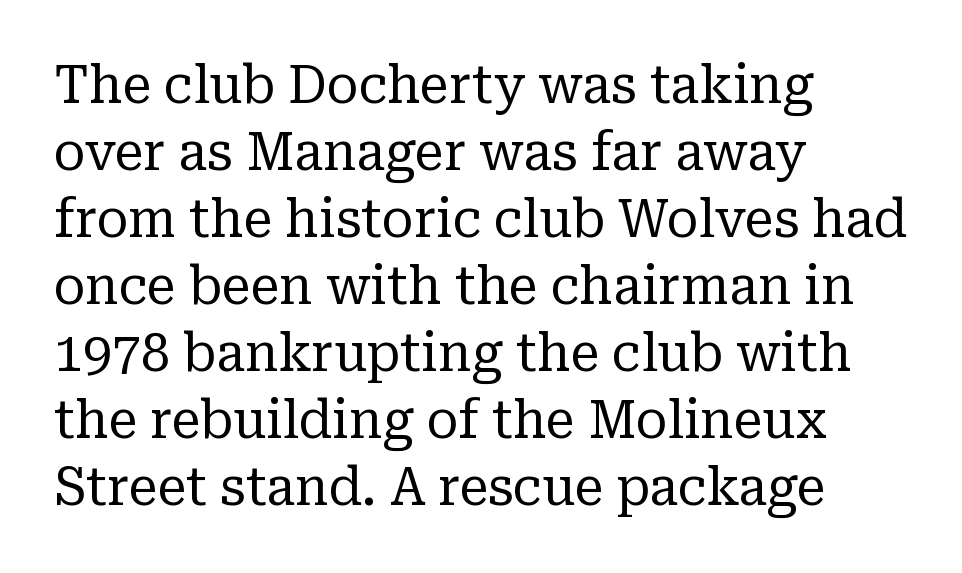
{"serif": "yes", "italic": "no", "bold": "no", "weight": "regular", "width": "normal", "stroke_contrast": "low", "x_height": "medium", "monospaced": "no", "underline": "no", "align": "left", "line_spacing": "normal", "line_spacing_ratio": 1.29, "letter_spacing": "normal", "letter_spacing_em": 0.0, "glyph_px": 52}
